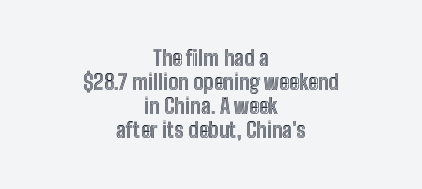
Q: Is the text italic (slanted)? A: No, it is upright.
Q: Is the text underlined? A: No.
Q: How is the paragraph aligned? A: Centered.
Q: Is the spacing between letters normal or unusually wide? A: Normal.
Q: Is the spacing between lines tight, normal or loose? A: Tight.
